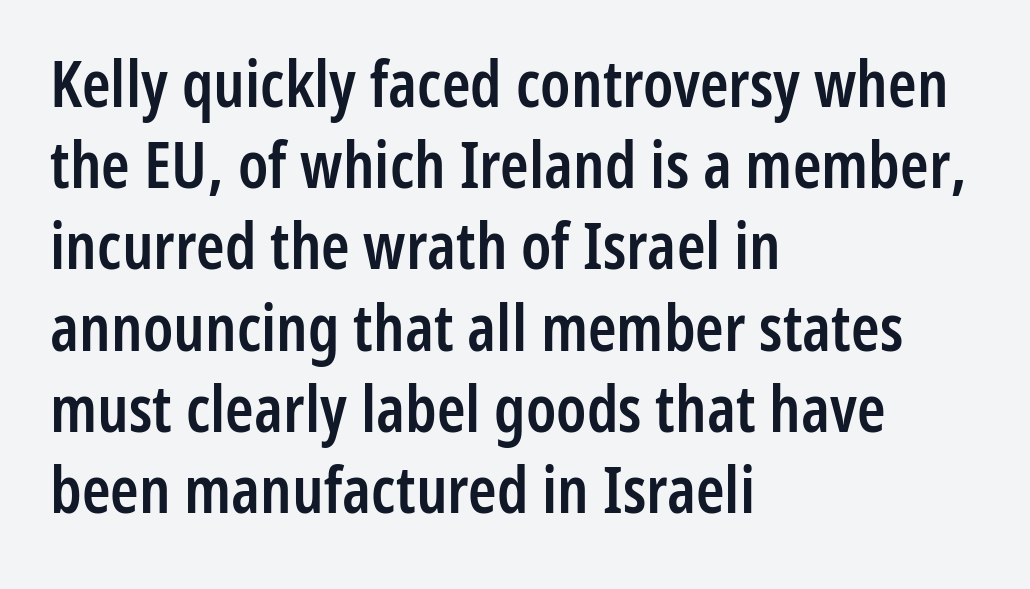
{"serif": "no", "italic": "no", "bold": "semi", "weight": "semibold", "width": "condensed", "stroke_contrast": "low", "x_height": "medium", "monospaced": "no", "underline": "no", "align": "left", "line_spacing": "normal", "line_spacing_ratio": 1.25, "letter_spacing": "normal", "letter_spacing_em": 0.0, "glyph_px": 65}
